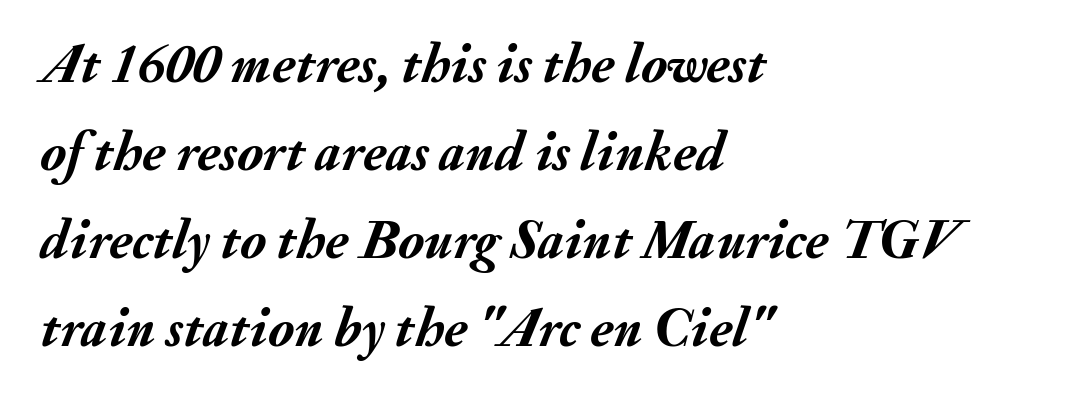
The image shows 55 px semibold type, italic (leaning right); set left-aligned, normal line spacing (1.6x), normal letter spacing, not underlined; medium stroke contrast and a small x-height.
